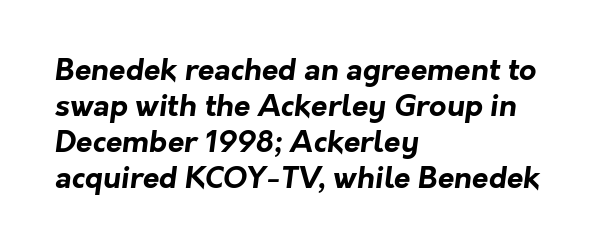
Q: Is the text bold? A: Yes.
Q: Is the typeface a serif or a sans-serif typeface? A: Sans-serif.
Q: Is the text underlined? A: No.
Q: How is the paragraph aligned? A: Left-aligned.
Q: Is the spacing between letters normal or unusually wide? A: Normal.
Q: Width (condensed, normal, or wide)? A: Normal.
Q: Stroke contrast? A: Low.
Q: x-height? A: Medium.
Q: Monospaced? A: No.
